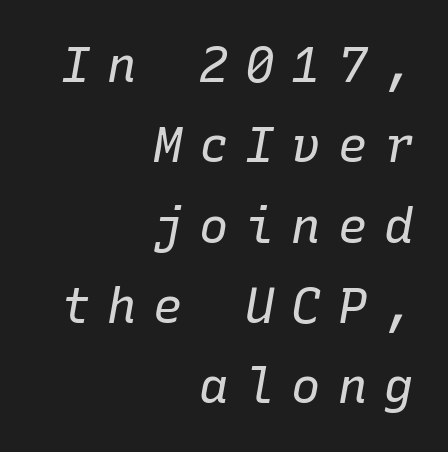
The gap between lines stays unmarked. You can tell it's italic because the verticals aren't actually vertical. Which margin do the lines hug? The right one — the left edge is uneven. The type is letterspaced generously, with wide tracking. Think of a typewriter: that constant character pitch is what you see here.
